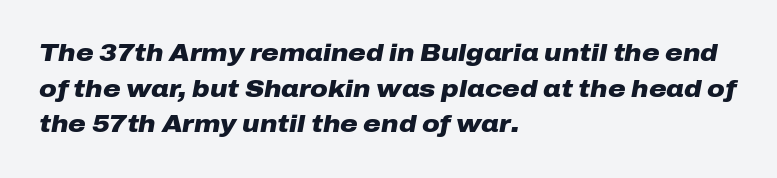
The image shows 24 px bold type, italic (leaning right); set left-aligned, normal line spacing (1.48x), normal letter spacing, not underlined.
